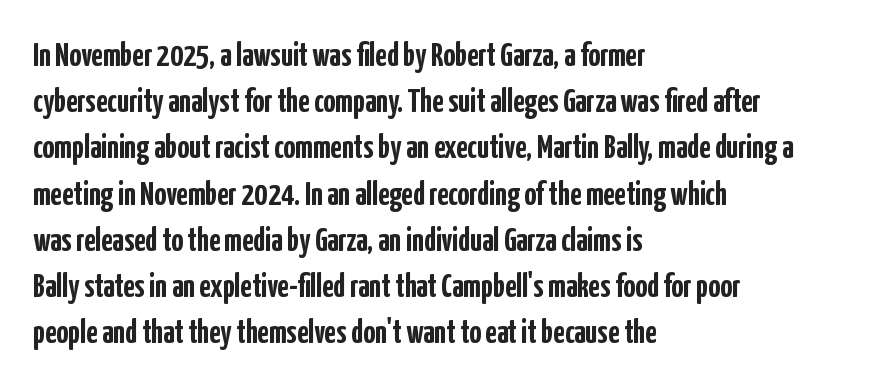
Q: Is the text bold? A: Yes.
Q: Is the text italic (slanted)? A: No, it is upright.
Q: Is the typeface a serif or a sans-serif typeface? A: Sans-serif.
Q: Is the text underlined? A: No.
Q: How is the paragraph aligned? A: Left-aligned.
Q: Is the spacing between letters normal or unusually wide? A: Normal.
Q: Is the spacing between lines tight, normal or loose? A: Normal.
Q: Width (condensed, normal, or wide)? A: Condensed.
Q: Stroke contrast? A: Low.
Q: x-height? A: Medium.
Q: Monospaced? A: No.
